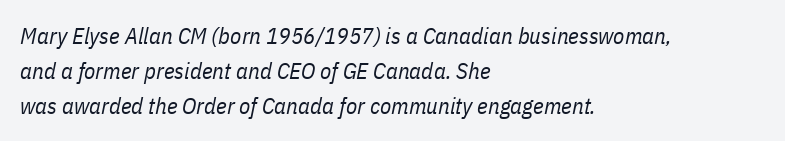
Designer's note — italics engaged. The specimen omits any rule beneath the text block's lines. Evenly set lines give the paragraph a standard silhouette. Short note: letters normally spaced.
